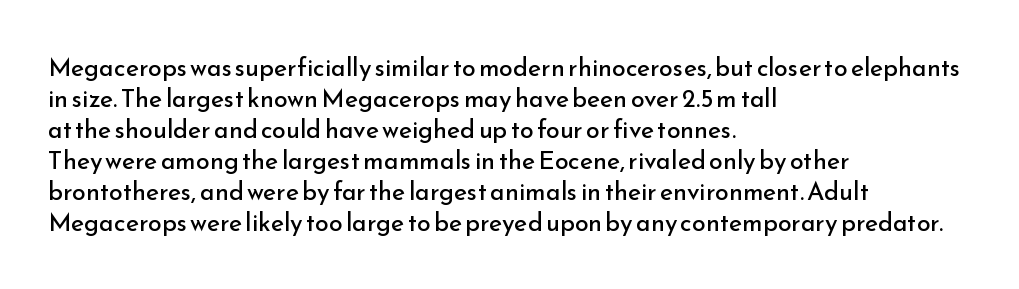
{"italic": "no", "bold": "no", "underline": "no", "align": "left", "line_spacing_ratio": 1.24, "letter_spacing": "normal", "letter_spacing_em": 0.0, "glyph_px": 25}
